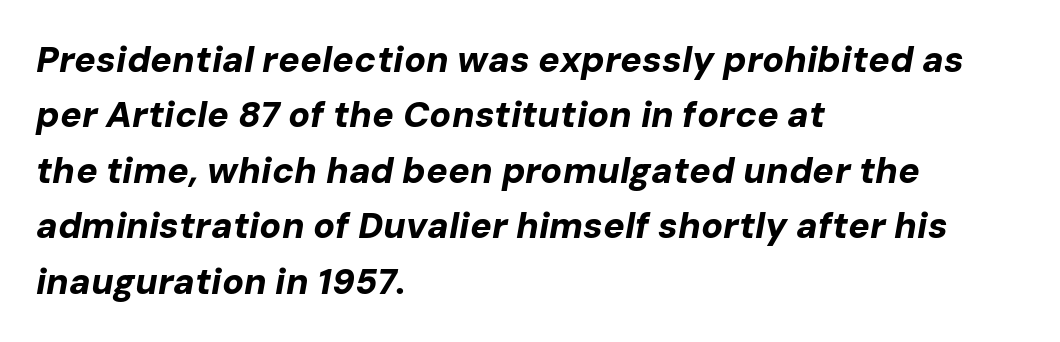
The image shows 36 px bold type, italic (leaning right); set left-aligned, normal line spacing (1.54x), normal letter spacing, not underlined; low stroke contrast and a medium x-height.
